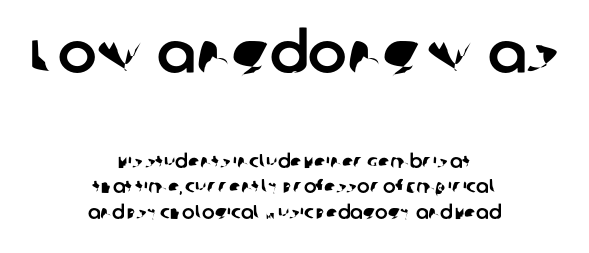
The image shows 58 px sans-serif type; set centered, normal line spacing (1.35x), normal letter spacing, not underlined; the first (top) block is 3.05x larger; low stroke contrast and a large x-height.
